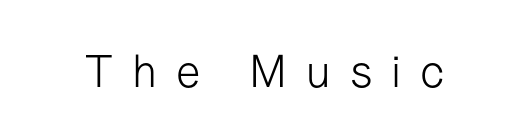
{"serif": "no", "italic": "no", "bold": "no", "weight": "light", "width": "normal", "stroke_contrast": "low", "x_height": "medium", "monospaced": "no", "underline": "no", "letter_spacing": "wide", "letter_spacing_em": 0.41, "glyph_px": 46}
